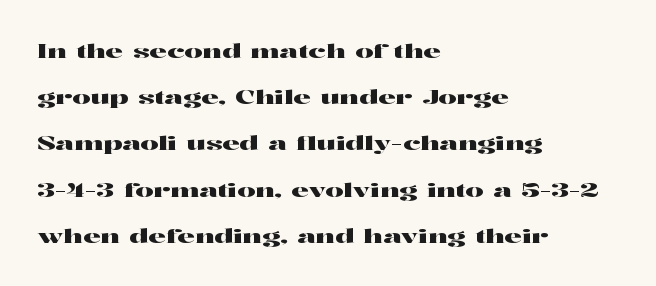
The image shows 20 px text type, upright; set left-aligned, loose line spacing (2.31x), normal letter spacing, not underlined.
